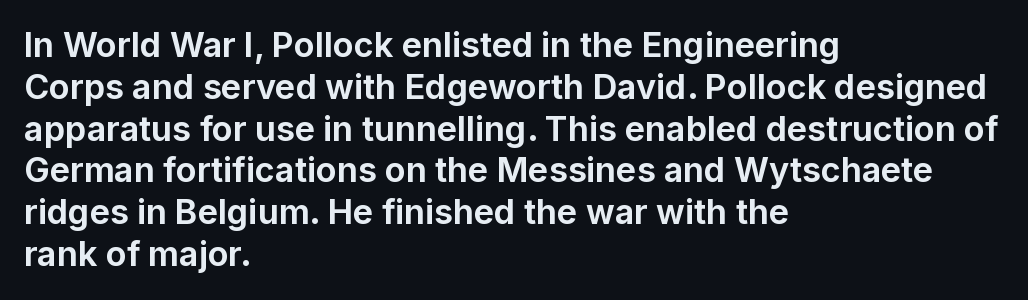
The image shows 34 px bold sans-serif type, upright; set left-aligned, line spacing 1.23x, normal letter spacing, not underlined; low stroke contrast and a medium x-height.
